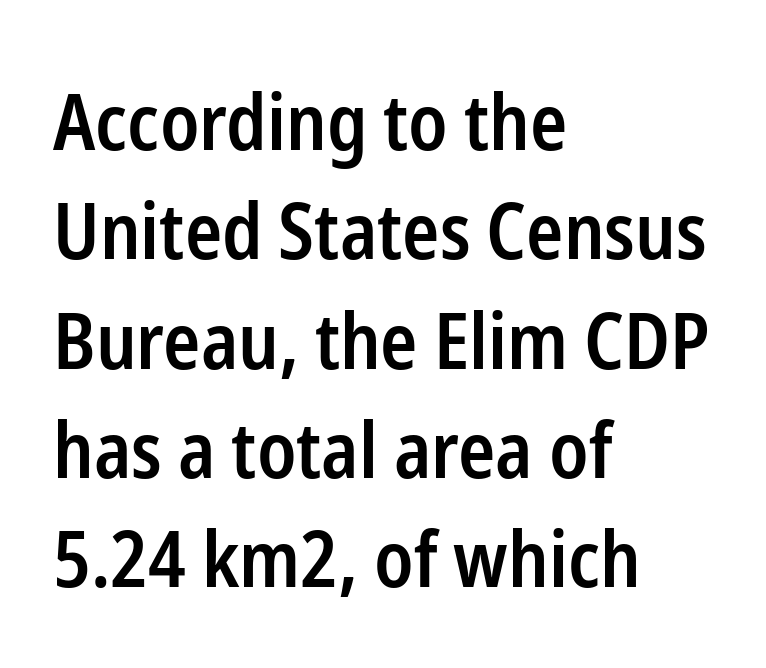
The image shows 77 px semibold, condensed sans-serif type, upright; set left-aligned, normal line spacing (1.42x), normal letter spacing, not underlined; low stroke contrast and a medium x-height.
